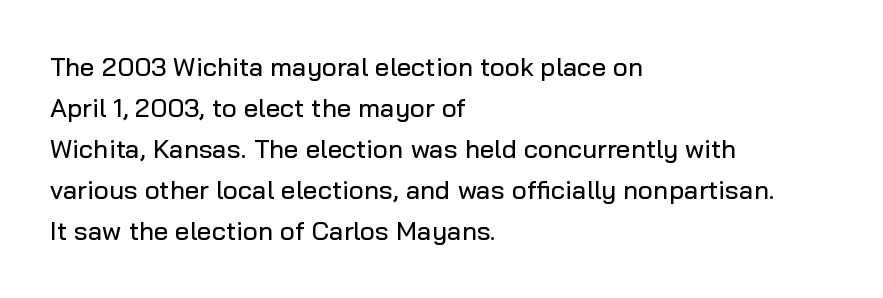
Descenders hang freely into open space. The font's upright variant was chosen for this text. Alignment: flush left. Leading: standard. The letterforms sit shoulder to shoulder at normal distance.
